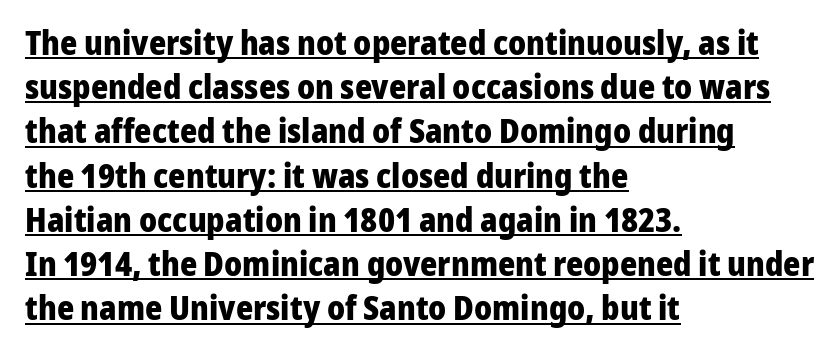
{"serif": "no", "italic": "no", "bold": "yes", "weight": "heavy", "width": "normal", "stroke_contrast": "low", "x_height": "medium", "monospaced": "no", "underline": "yes", "align": "left", "line_spacing": "normal", "line_spacing_ratio": 1.34, "letter_spacing": "normal", "letter_spacing_em": 0.0, "glyph_px": 33}
